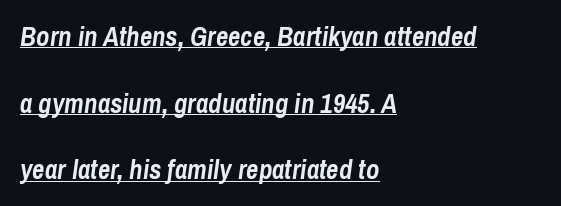
The image shows 27 px bold type, italic (leaning right); set left-aligned, loose line spacing (2.47x), normal letter spacing, underlined.
